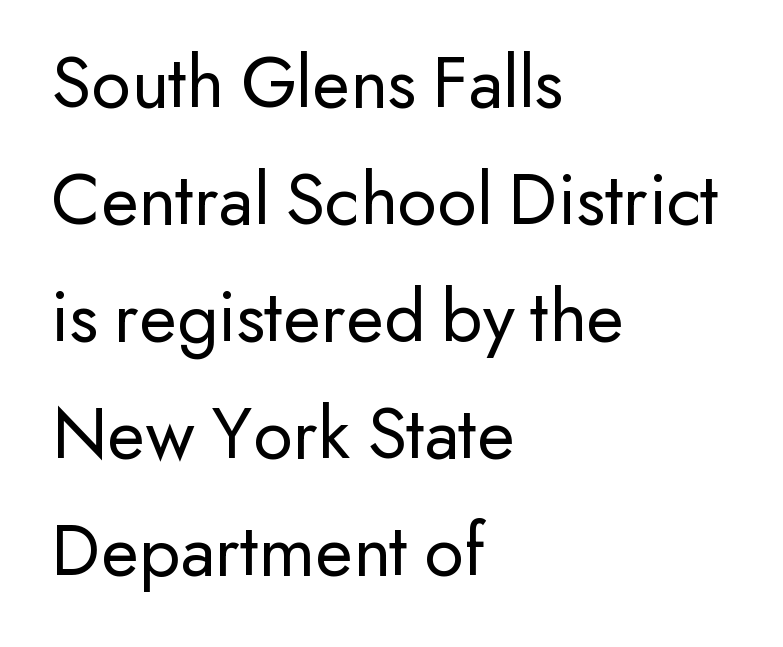
{"serif": "no", "italic": "no", "bold": "no", "weight": "regular", "width": "normal", "stroke_contrast": "low", "x_height": "small", "monospaced": "no", "underline": "no", "align": "left", "line_spacing": "normal", "line_spacing_ratio": 1.52, "letter_spacing": "normal", "letter_spacing_em": 0.0, "glyph_px": 77}
